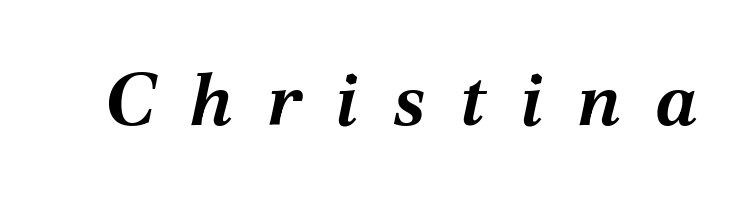
{"italic": "yes", "lean": "right", "slant_degrees": 12, "bold": "yes", "weight": "bold", "width": "normal", "stroke_contrast": "medium", "x_height": "medium", "monospaced": "no", "underline": "no", "letter_spacing": "wide", "letter_spacing_em": 0.47, "glyph_px": 73}
